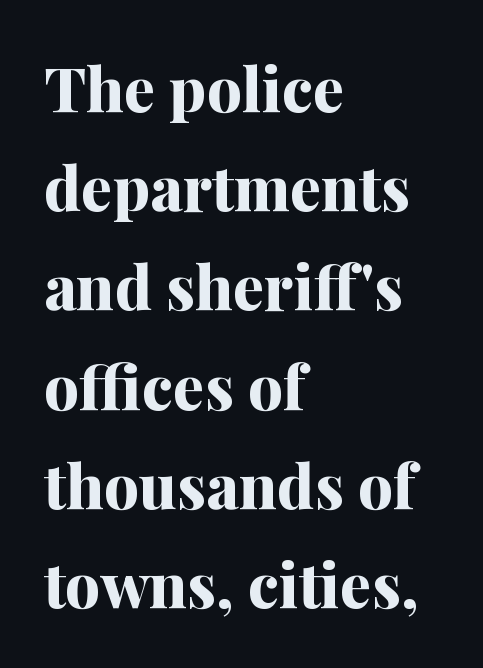
Q: Is the text bold? A: Yes.
Q: Is the text italic (slanted)? A: No, it is upright.
Q: Is the typeface a serif or a sans-serif typeface? A: Serif.
Q: Is the text underlined? A: No.
Q: How is the paragraph aligned? A: Left-aligned.
Q: Is the spacing between letters normal or unusually wide? A: Normal.
Q: Is the spacing between lines tight, normal or loose? A: Normal.
Q: Width (condensed, normal, or wide)? A: Normal.
Q: Stroke contrast? A: Medium.
Q: x-height? A: Medium.
Q: Monospaced? A: No.
